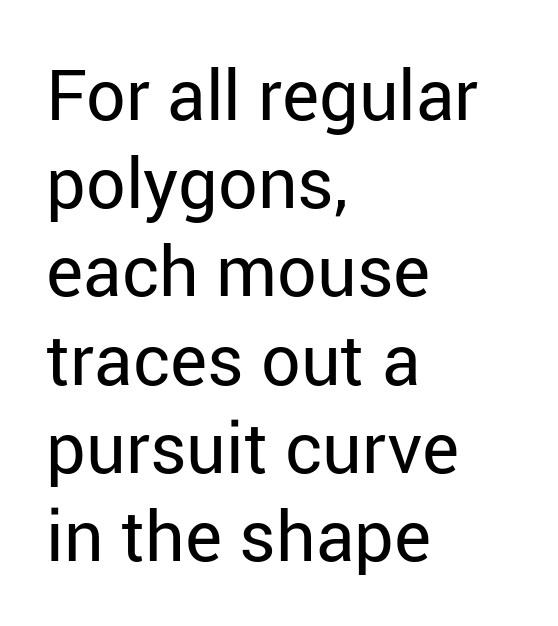
Q: Is the text bold? A: No.
Q: Is the text italic (slanted)? A: No, it is upright.
Q: Is the typeface a serif or a sans-serif typeface? A: Sans-serif.
Q: Is the text underlined? A: No.
Q: How is the paragraph aligned? A: Left-aligned.
Q: Is the spacing between letters normal or unusually wide? A: Normal.
Q: Is the spacing between lines tight, normal or loose? A: Normal.
Q: Width (condensed, normal, or wide)? A: Normal.
Q: Stroke contrast? A: Low.
Q: x-height? A: Medium.
Q: Monospaced? A: No.
